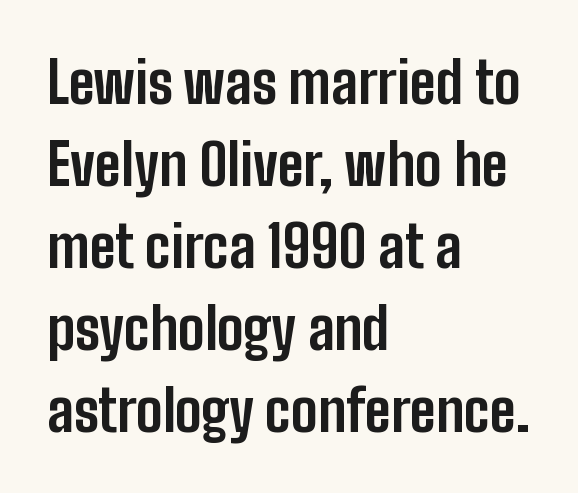
Summary of weight: heavy, a full bold. The line texture is even and compact thanks to regular tracking. Characters remain perfectly vertical along every line. A typesetter would label this face a sans. Character widths vary here, with narrow letters taking less room than wide ones.
